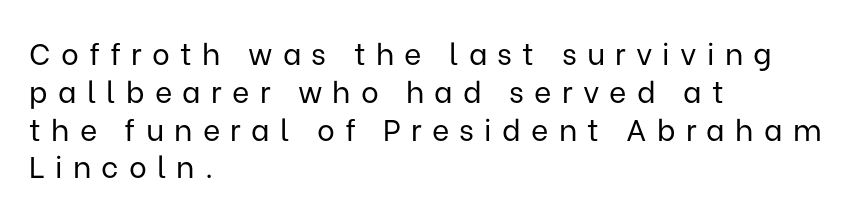
{"serif": "no", "italic": "no", "bold": "no", "weight": "regular", "width": "normal", "stroke_contrast": "low", "x_height": "medium", "monospaced": "no", "underline": "no", "align": "left", "line_spacing": "normal", "line_spacing_ratio": 1.26, "letter_spacing": "wide", "letter_spacing_em": 0.34, "glyph_px": 30}
